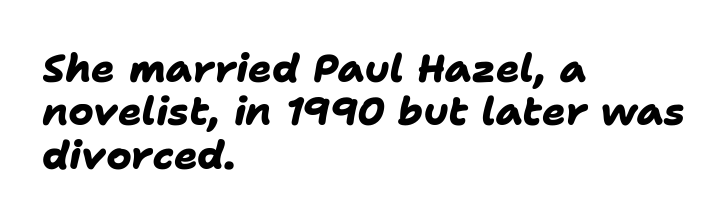
The image shows 39 px heavy sans-serif type; set left-aligned, tight line spacing (1.11x), normal letter spacing, not underlined; low stroke contrast and a medium x-height.
